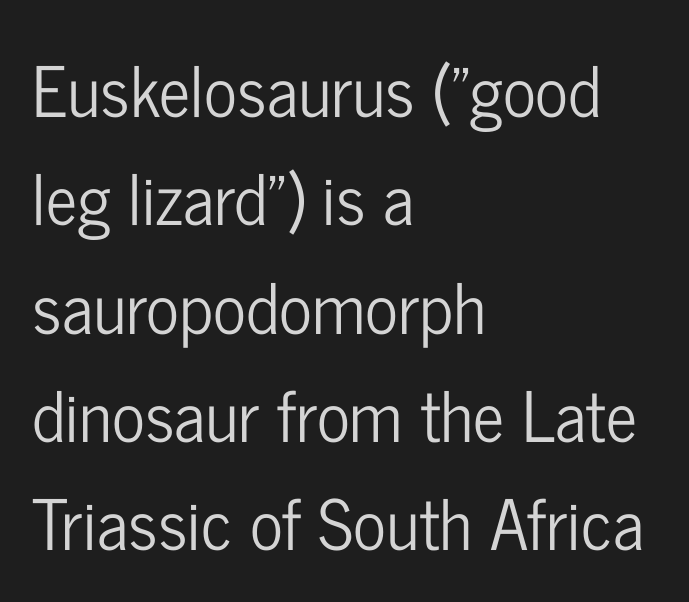
No word sits above an underline. Is there much room between lines? A standard amount, neither cramped nor airy. The paragraph shown leans on its left margin. Here the designer chose a conventional face with non-uniform glyph widths.
